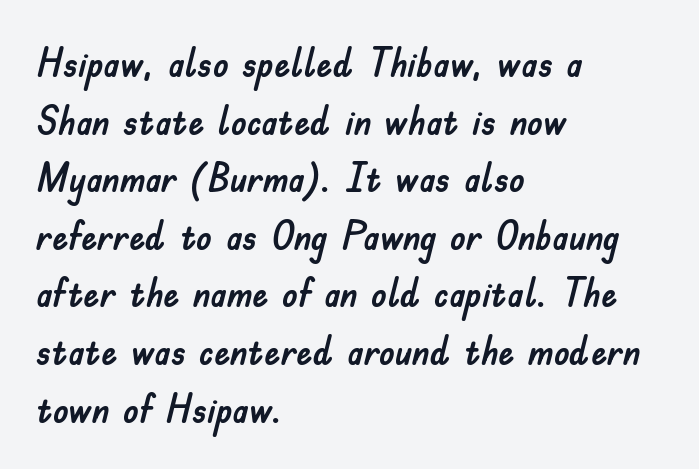
{"serif": "no", "width": "normal", "stroke_contrast": "low", "x_height": "small", "monospaced": "no", "underline": "no", "align": "left", "line_spacing": "normal", "line_spacing_ratio": 1.44, "letter_spacing": "normal", "letter_spacing_em": 0.0, "glyph_px": 40}
